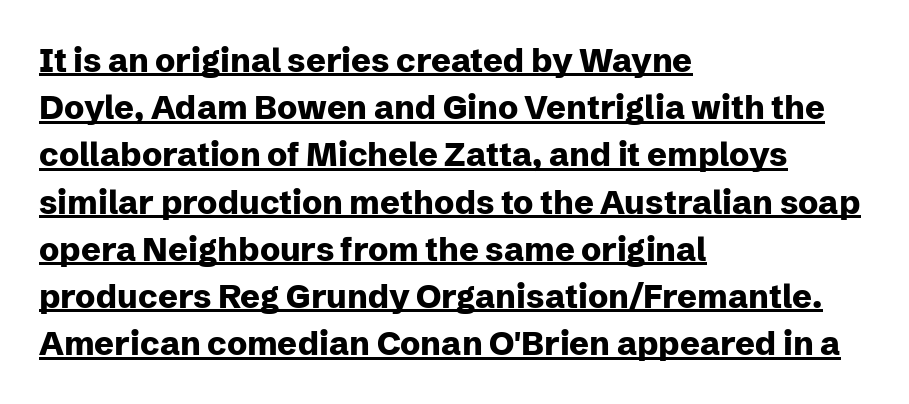
Q: Is the text bold? A: Yes.
Q: Is the text italic (slanted)? A: No, it is upright.
Q: Is the typeface a serif or a sans-serif typeface? A: Sans-serif.
Q: Is the text underlined? A: Yes.
Q: How is the paragraph aligned? A: Left-aligned.
Q: Is the spacing between letters normal or unusually wide? A: Normal.
Q: Is the spacing between lines tight, normal or loose? A: Normal.
Q: Width (condensed, normal, or wide)? A: Normal.
Q: Stroke contrast? A: Low.
Q: x-height? A: Medium.
Q: Monospaced? A: No.
